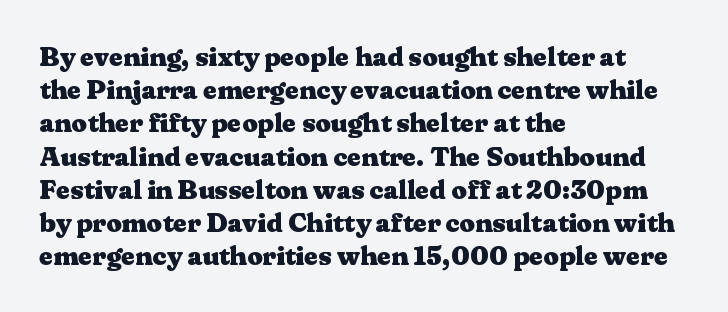
There is no visible air inserted between adjacent glyphs. In terms of weight, the rendering is a true, heavy bold. Visually the block forms a straight wall on the left and a jagged coastline on the right. Lines of text with bare space underneath. If you drew a line through each stem, it would be perfectly vertical.
